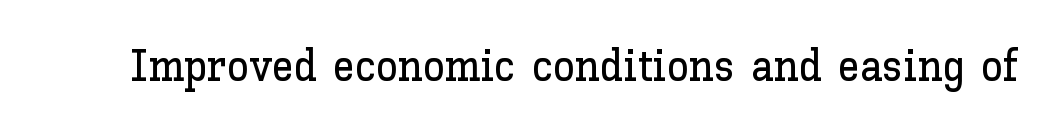
The image shows 44 px text type, upright; set normal letter spacing, not underlined; low stroke contrast and a medium x-height.
